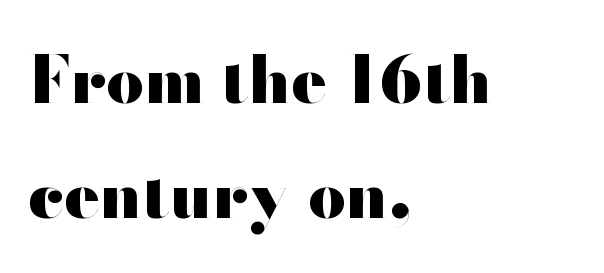
Do the letters lean? They stand straight. Words appear dense and cohesive because spacing is normal. Do the characters align in a grid? No, the font is proportional. The paragraph shown leans on its left margin.
